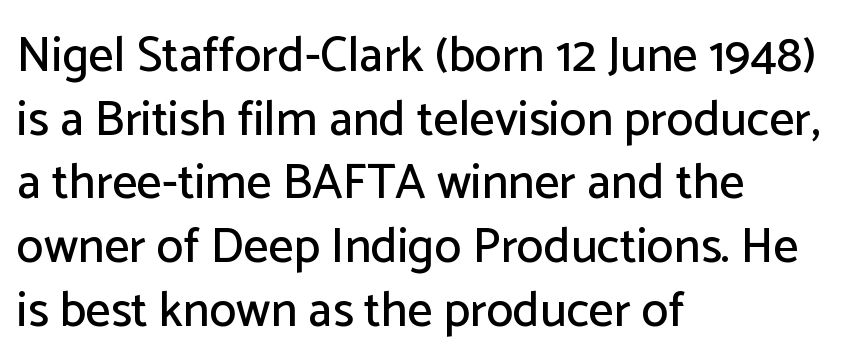
Q: Is the text italic (slanted)? A: No, it is upright.
Q: Is the typeface a serif or a sans-serif typeface? A: Sans-serif.
Q: Is the text underlined? A: No.
Q: How is the paragraph aligned? A: Left-aligned.
Q: Is the spacing between letters normal or unusually wide? A: Normal.
Q: Is the spacing between lines tight, normal or loose? A: Normal.
Q: Width (condensed, normal, or wide)? A: Normal.
Q: Stroke contrast? A: Low.
Q: x-height? A: Medium.
Q: Monospaced? A: No.
